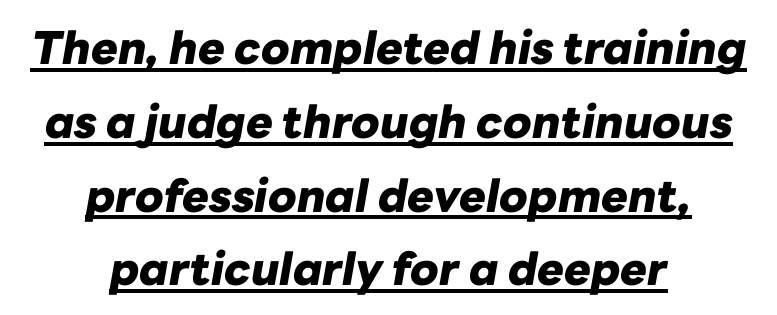
The image shows 45 px heavy type, italic (leaning right); set centered, normal line spacing (1.64x), normal letter spacing, underlined; low stroke contrast and a medium x-height.
